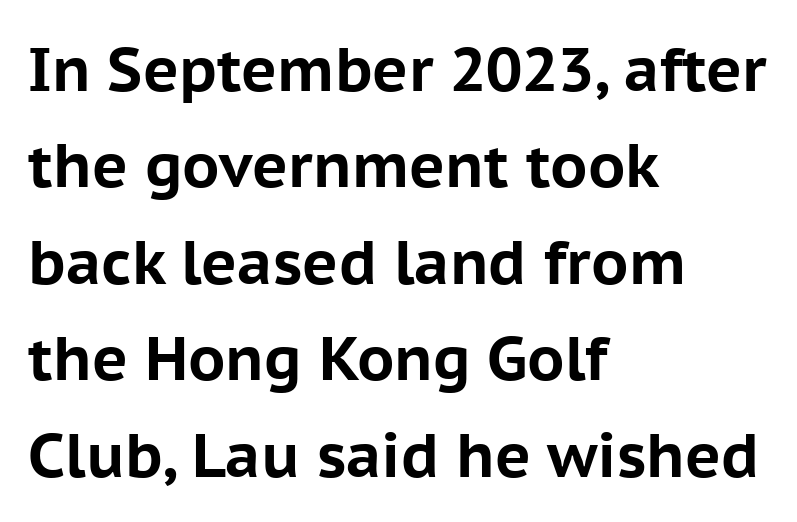
The image shows 61 px bold sans-serif type, upright; set left-aligned, normal line spacing (1.58x), normal letter spacing, not underlined; low stroke contrast and a medium x-height.
